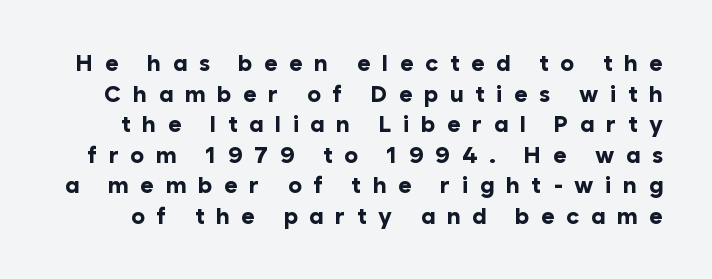
{"italic": "no", "bold": "yes", "underline": "no", "line_spacing": "normal", "line_spacing_ratio": 1.33, "letter_spacing": "wide", "letter_spacing_em": 0.5, "glyph_px": 23}
